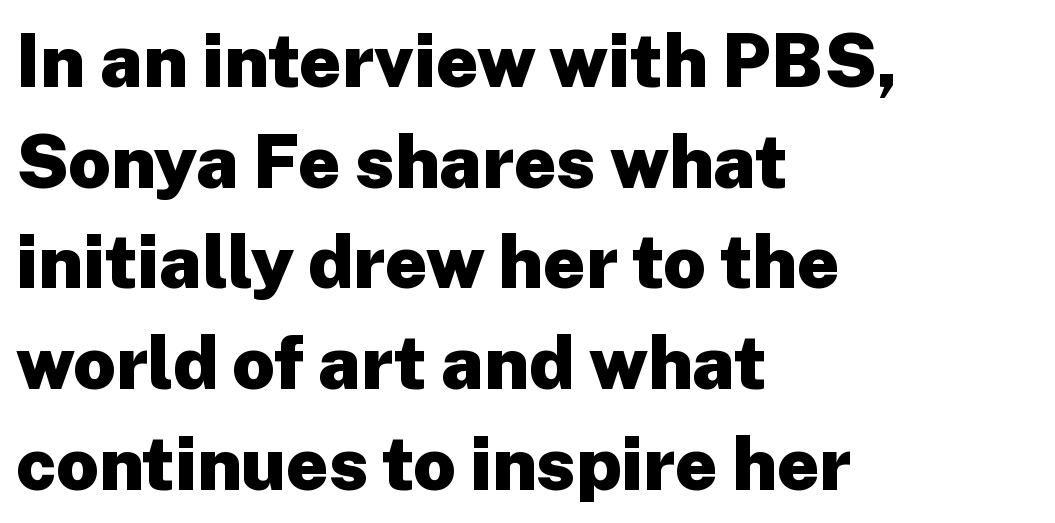
The image shows 74 px heavy sans-serif type, upright; set left-aligned, normal line spacing (1.36x), normal letter spacing, not underlined; low stroke contrast and a medium x-height.
